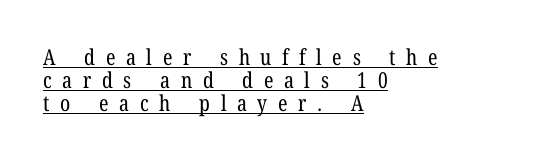
The image shows 22 px text type, upright; set left-aligned, tight line spacing (1.05x), unusually wide letter spacing (+0.48 em), underlined.
